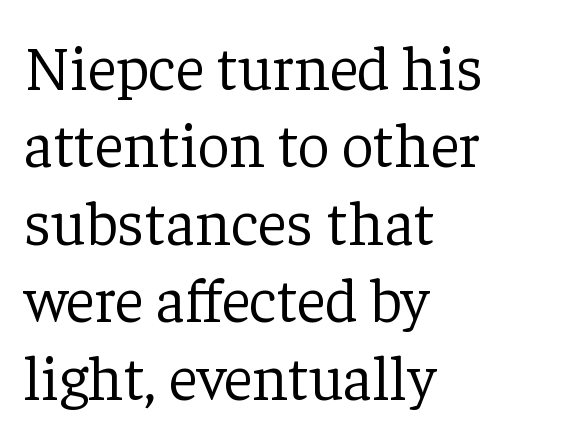
A roman cut, with each character standing at attention. Any mark beneath the type? The region is blank. Caption: multi-line text, flush left, ragged right. These glyphs show unthickened strokes, regular width or finer.
